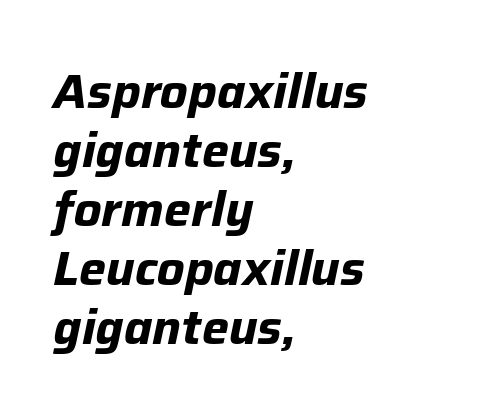
{"italic": "yes", "lean": "right", "slant_degrees": 12, "bold": "yes", "weight": "bold", "width": "normal", "stroke_contrast": "low", "x_height": "medium", "monospaced": "no", "underline": "no", "align": "left", "line_spacing_ratio": 1.23, "letter_spacing": "normal", "letter_spacing_em": 0.0, "glyph_px": 48}
